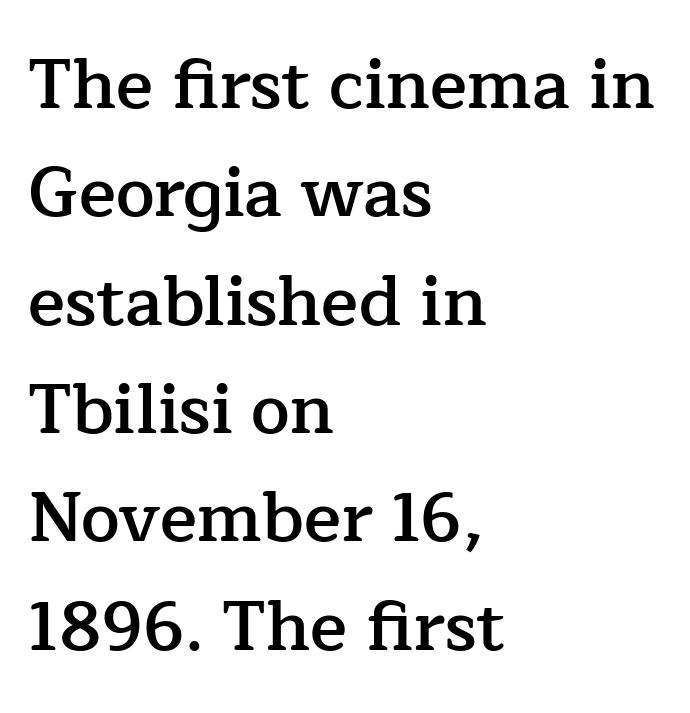
The image shows 69 px semibold serif type, upright; set left-aligned, normal line spacing (1.57x), normal letter spacing, not underlined; low stroke contrast and a medium x-height.
